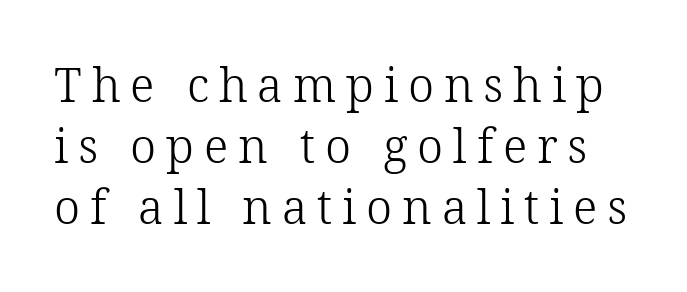
What stands out about the letter spacing? Its width — letters are far apart. Rendered with straight, roman letterforms. A typesetter would call this proportional, since set widths differ per character. A typesetter would call this leading conventional body-copy spacing. The strokes carry an ordinary text weight at most. To sum up the face: it has serifs.
